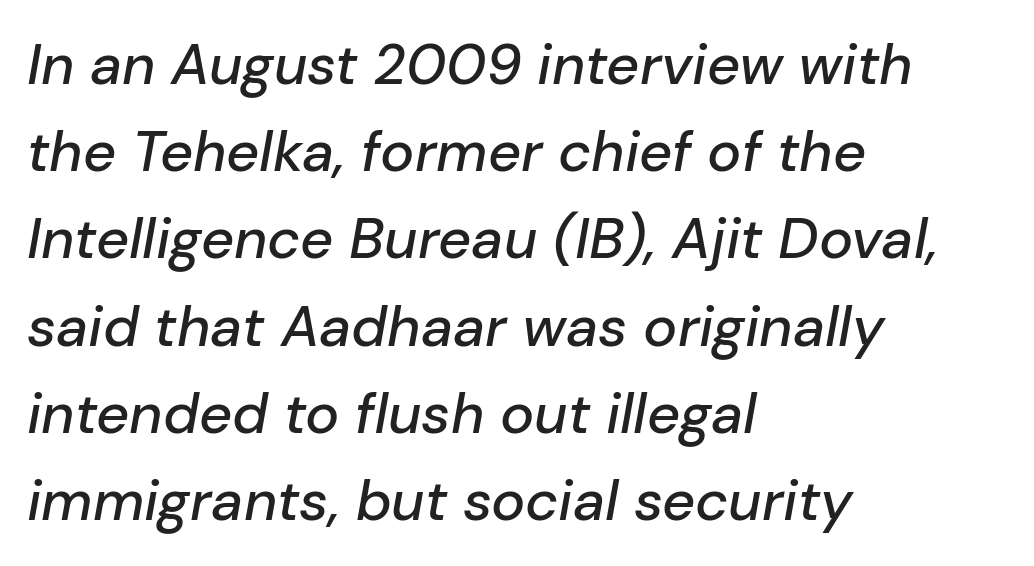
Which margin do the lines hug? The left one — the right edge is uneven. This rendering leaves character spacing at its baseline value. The vertical gap from one line to the next is medium. Designer's note — italics engaged. The strip under each line holds only bare page.
